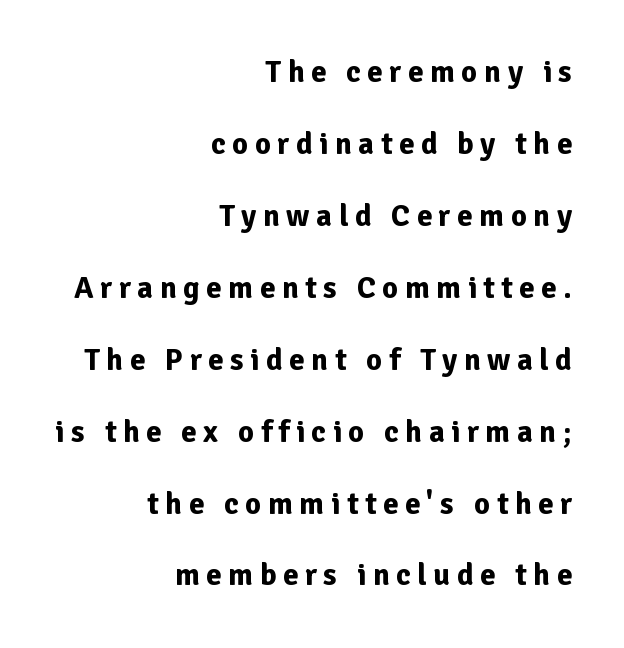
Q: Is the text bold? A: Yes.
Q: Is the text italic (slanted)? A: No, it is upright.
Q: Is the typeface a serif or a sans-serif typeface? A: Sans-serif.
Q: Is the text underlined? A: No.
Q: How is the paragraph aligned? A: Right-aligned.
Q: Is the spacing between letters normal or unusually wide? A: Unusually wide.
Q: Is the spacing between lines tight, normal or loose? A: Loose.
Q: Width (condensed, normal, or wide)? A: Normal.
Q: Stroke contrast? A: Low.
Q: x-height? A: Medium.
Q: Monospaced? A: No.
